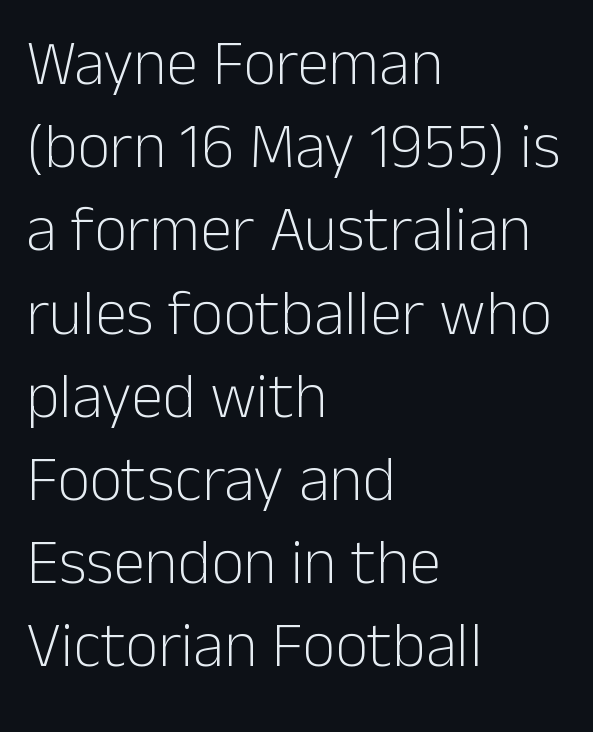
Q: Is the text bold? A: No.
Q: Is the text italic (slanted)? A: No, it is upright.
Q: Is the typeface a serif or a sans-serif typeface? A: Sans-serif.
Q: Is the text underlined? A: No.
Q: How is the paragraph aligned? A: Left-aligned.
Q: Is the spacing between letters normal or unusually wide? A: Normal.
Q: Is the spacing between lines tight, normal or loose? A: Normal.
Q: Width (condensed, normal, or wide)? A: Normal.
Q: Stroke contrast? A: Low.
Q: x-height? A: Medium.
Q: Monospaced? A: No.
